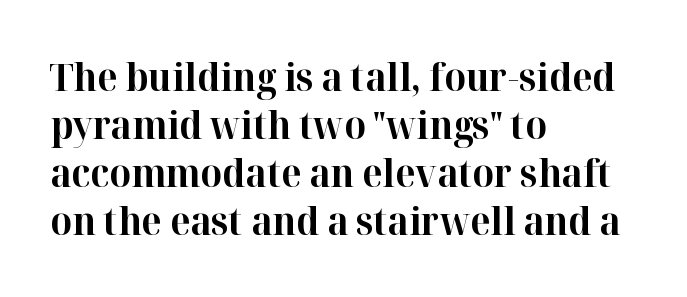
Every character sits straight up, as roman type does. A typesetter would call this zero additional tracking. The rows are spaced the way most documents space them. Here the designer chose a conventional face with non-uniform glyph widths. Check under the words: just untouched page. In CSS terms this would be text-align: left.
